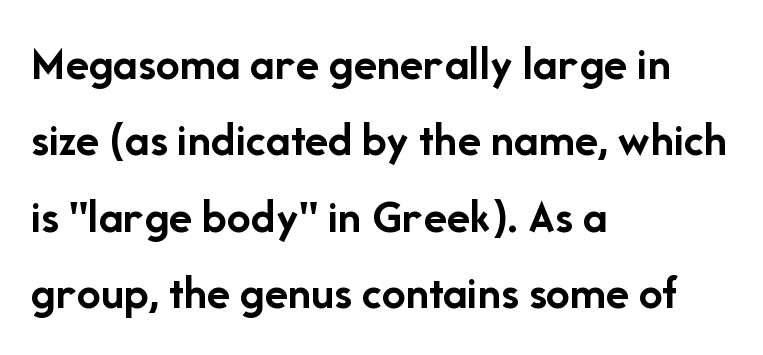
{"serif": "no", "italic": "no", "bold": "yes", "weight": "semibold", "width": "normal", "stroke_contrast": "low", "x_height": "medium", "monospaced": "no", "underline": "no", "align": "left", "line_spacing": "normal", "line_spacing_ratio": 1.59, "letter_spacing": "normal", "letter_spacing_em": 0.0, "glyph_px": 48}
